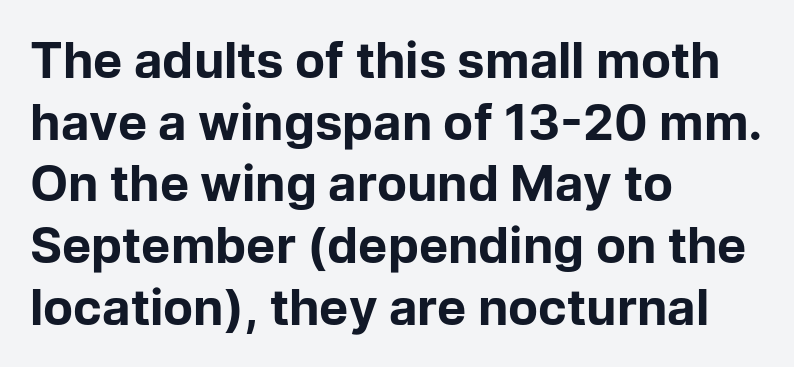
The image shows 49 px bold sans-serif type, upright; set left-aligned, normal line spacing (1.26x), normal letter spacing, not underlined; low stroke contrast and a medium x-height.
